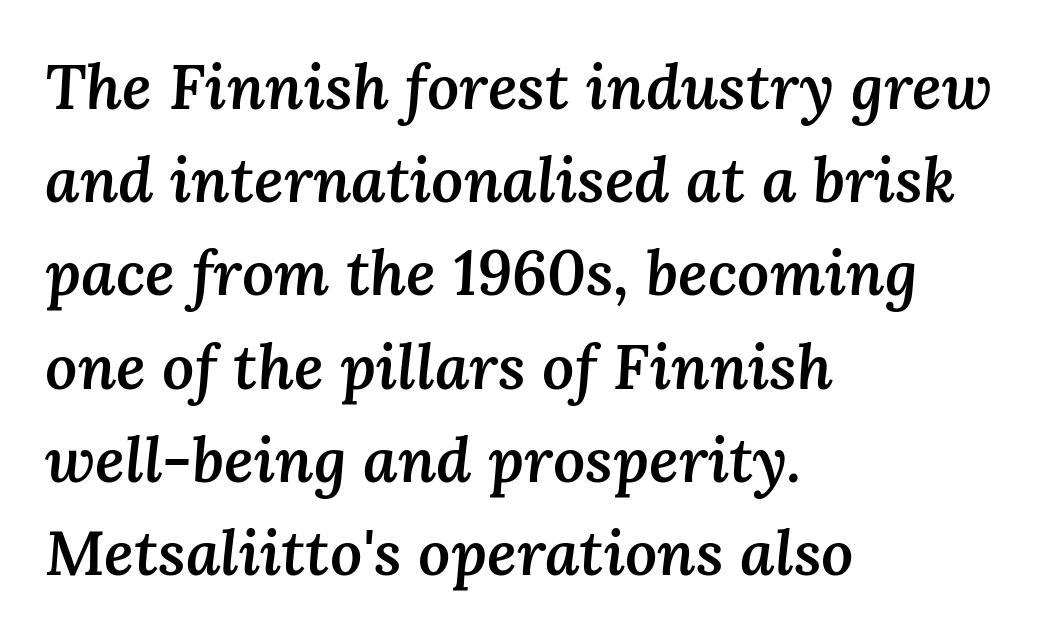
{"italic": "yes", "lean": "right", "slant_degrees": 3, "bold": "semi", "weight": "semibold", "width": "normal", "stroke_contrast": "medium", "x_height": "medium", "monospaced": "no", "underline": "no", "align": "left", "line_spacing": "normal", "line_spacing_ratio": 1.48, "letter_spacing": "normal", "letter_spacing_em": 0.0, "glyph_px": 63}
